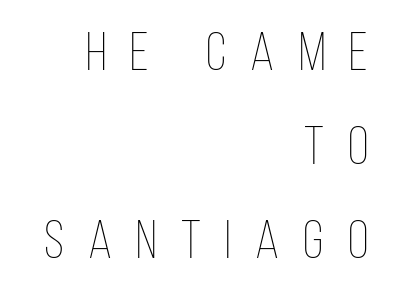
Q: Is the text bold? A: No.
Q: Is the text italic (slanted)? A: No, it is upright.
Q: Is the text underlined? A: No.
Q: How is the paragraph aligned? A: Right-aligned.
Q: Is the spacing between letters normal or unusually wide? A: Unusually wide.
Q: Width (condensed, normal, or wide)? A: Condensed.
Q: Stroke contrast? A: Low.
Q: x-height? A: Large.
Q: Monospaced? A: No.
